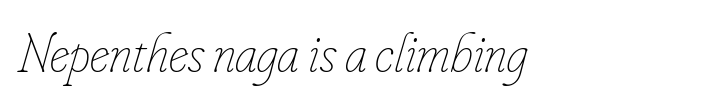
Q: Is the text bold? A: No.
Q: Is the text italic (slanted)? A: Yes, it leans right by about 16 degrees.
Q: Is the text underlined? A: No.
Q: How is the paragraph aligned? A: Left-aligned.
Q: Is the spacing between letters normal or unusually wide? A: Normal.
Q: Width (condensed, normal, or wide)? A: Condensed.
Q: Stroke contrast? A: Low.
Q: x-height? A: Small.
Q: Monospaced? A: No.
